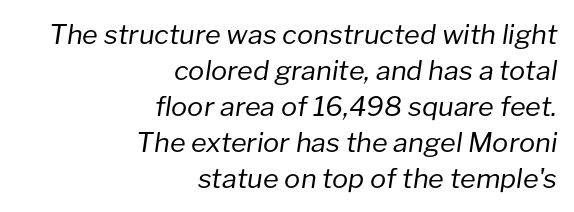
{"italic": "yes", "lean": "right", "slant_degrees": 8, "bold": "no", "underline": "no", "align": "right", "line_spacing": "normal", "line_spacing_ratio": 1.33, "letter_spacing": "normal", "letter_spacing_em": 0.0, "glyph_px": 27}
